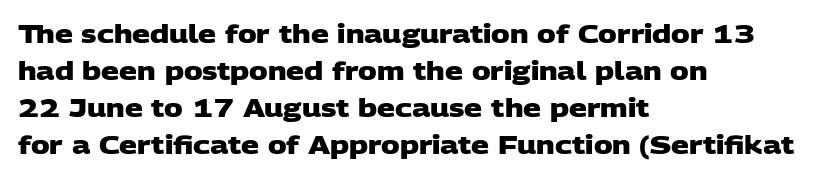
Caption: multi-line text, flush left, ragged right. The typesetting leans heavy: a genuine bold. The letterforms sit shoulder to shoulder at normal distance. The leading is moderate, giving the passage an even texture.
